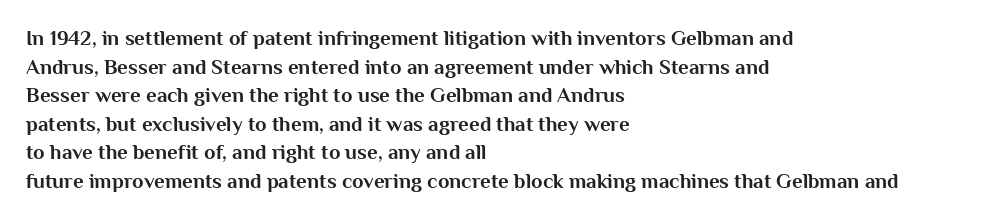
Q: Is the text bold? A: Yes.
Q: Is the text italic (slanted)? A: No, it is upright.
Q: Is the text underlined? A: No.
Q: How is the paragraph aligned? A: Left-aligned.
Q: Is the spacing between letters normal or unusually wide? A: Normal.
Q: Is the spacing between lines tight, normal or loose? A: Normal.
